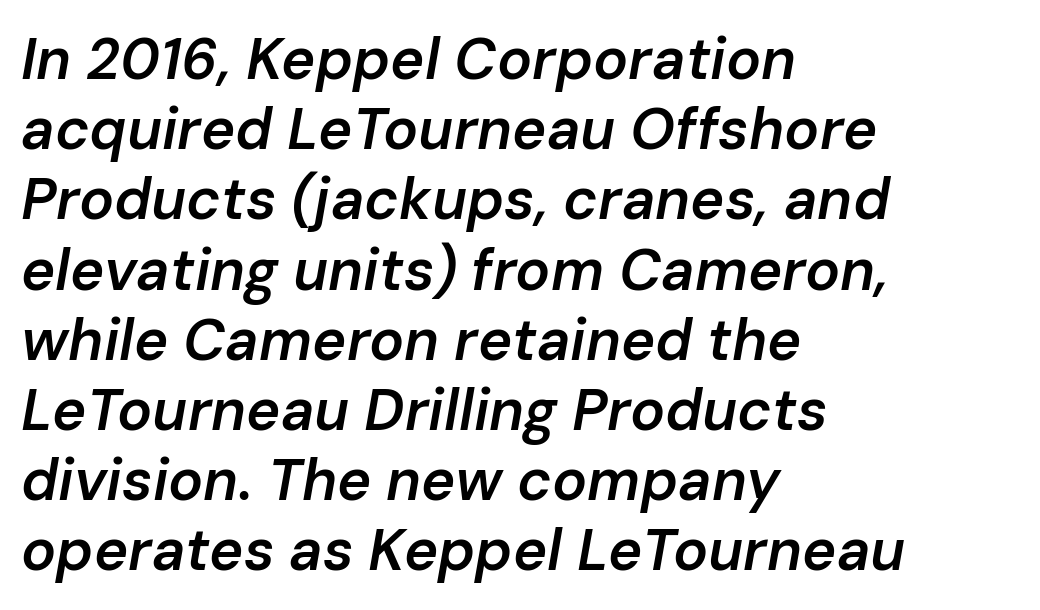
Left-aligned paragraph, ragged on the right. The gaps between neighbouring characters are ordinary and unremarkable. Varying glyph widths throughout — classic text-font behaviour. Only glyphs here, with clear space below each row. Does the weight exceed regular? Yes, but only to semibold. The whole block is typeset with a tilt.
